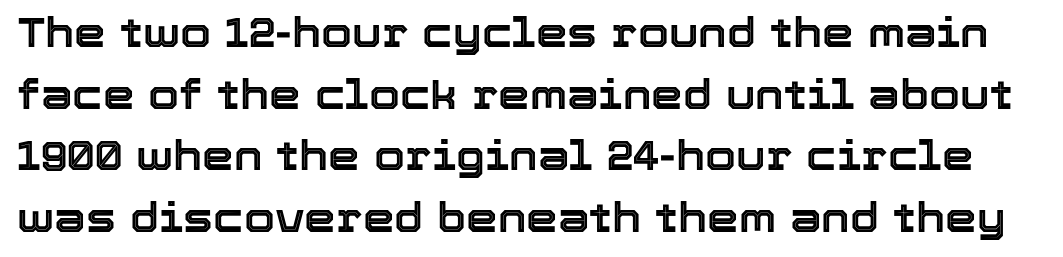
Q: Is the text italic (slanted)? A: No, it is upright.
Q: Is the text underlined? A: No.
Q: Is the spacing between letters normal or unusually wide? A: Normal.
Q: Is the spacing between lines tight, normal or loose? A: Normal.
Q: Width (condensed, normal, or wide)? A: Normal.
Q: x-height? A: Medium.
Q: Monospaced? A: No.
